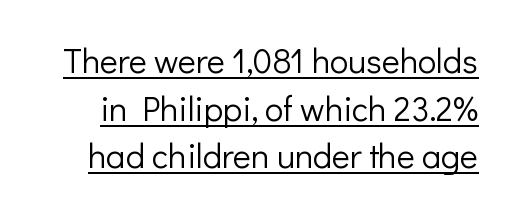
Q: Is the text bold? A: No.
Q: Is the text italic (slanted)? A: No, it is upright.
Q: Is the typeface a serif or a sans-serif typeface? A: Sans-serif.
Q: Is the text underlined? A: Yes.
Q: Is the spacing between letters normal or unusually wide? A: Normal.
Q: Is the spacing between lines tight, normal or loose? A: Normal.
Q: Width (condensed, normal, or wide)? A: Normal.
Q: Stroke contrast? A: Low.
Q: x-height? A: Medium.
Q: Monospaced? A: No.
